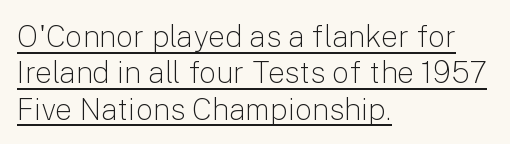
{"serif": "no", "italic": "no", "bold": "no", "weight": "light", "width": "normal", "stroke_contrast": "low", "x_height": "medium", "monospaced": "no", "underline": "yes", "align": "left", "line_spacing_ratio": 1.21, "letter_spacing": "normal", "letter_spacing_em": 0.0, "glyph_px": 30}
